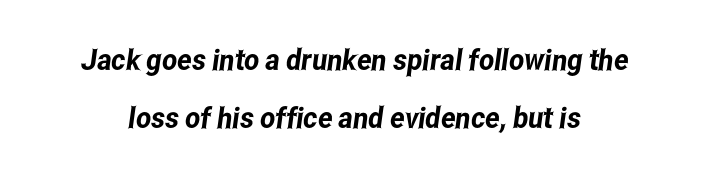
{"serif": "no", "width": "condensed", "stroke_contrast": "low", "x_height": "medium", "monospaced": "no", "underline": "no", "line_spacing": "loose", "line_spacing_ratio": 1.99, "letter_spacing": "normal", "letter_spacing_em": 0.0, "glyph_px": 29}
